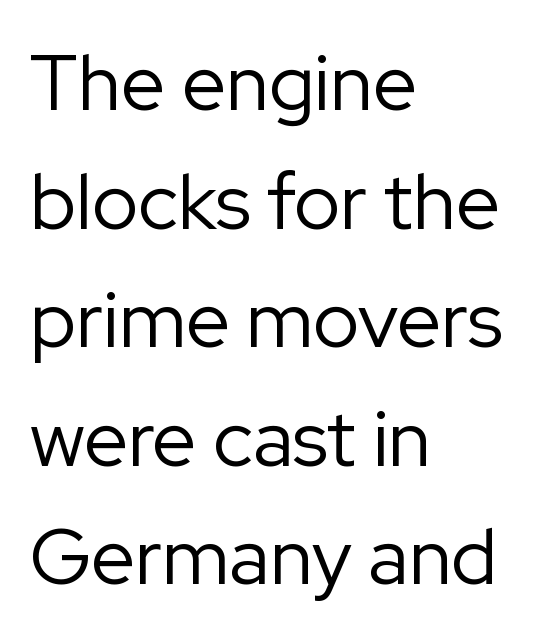
Here the designer chose a conventional face with non-uniform glyph widths. What stands out about the letter spacing? Nothing — it is the standard amount. The letters stand straight up with perfectly vertical stems. Check under the words: just untouched page. Honestly, the row spacing looks completely unremarkable. Heft: none added — not bold.
